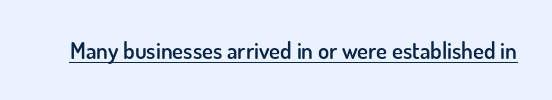
The image shows 23 px text type, upright; set normal letter spacing, underlined.
